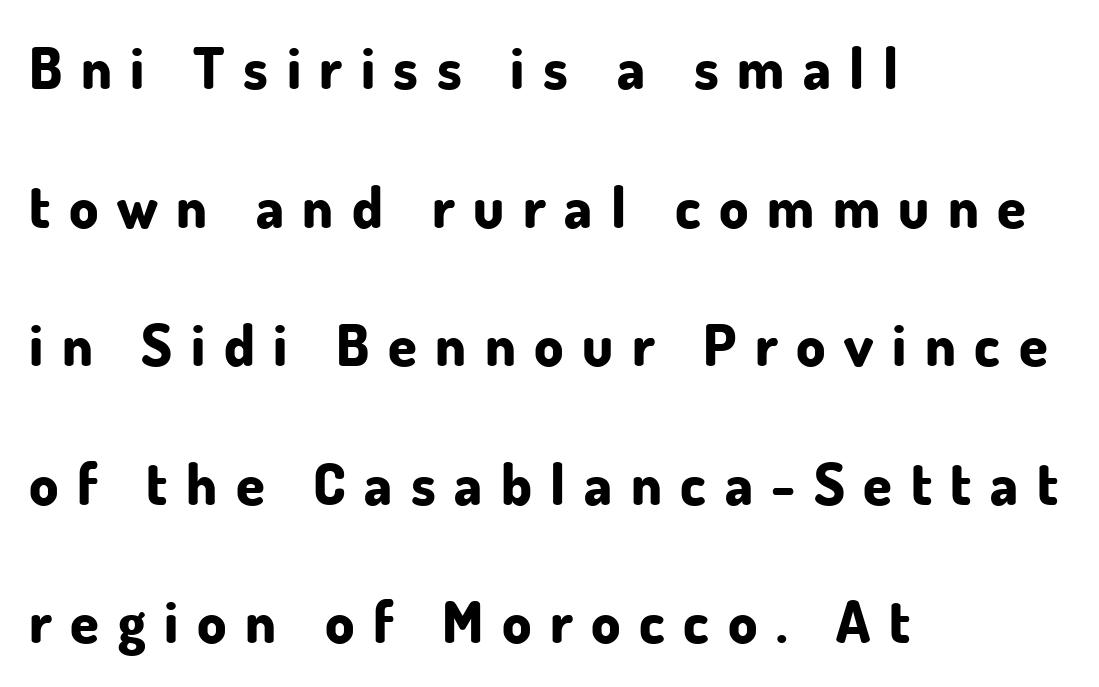
Clear beneath every line of the passage. The letters carry no serifs — their stems end cleanly without finishing strokes. This sample trades compactness for vertical openness between lines. On the weight axis this lands at bold, roughly 700.
